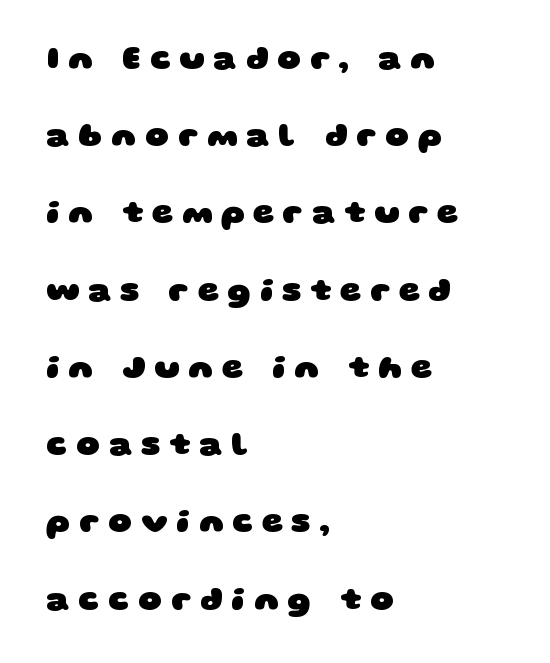
The type family on display is of the sans-serif kind. The foot of each line stays bare and open. Is the letter spacing exaggerated? Yes — the characters are pushed far apart. Compared with an ordinary text face, these strokes are far heavier — a full bold.
